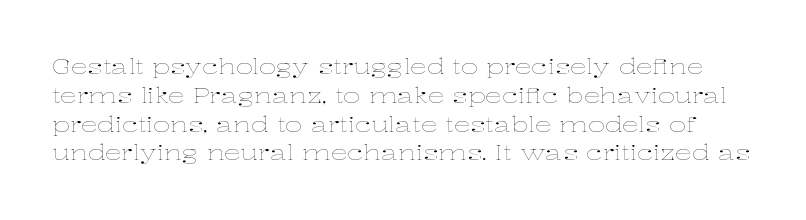
Nothing heavy about these letters — not bold at all. A typesetter would call this leading conventional body-copy spacing. Glyph-to-glyph distance matches everyday printed text. The lettering stays uniformly vertical, giving the passage a roman look. The passage shown is not underscored anywhere.
